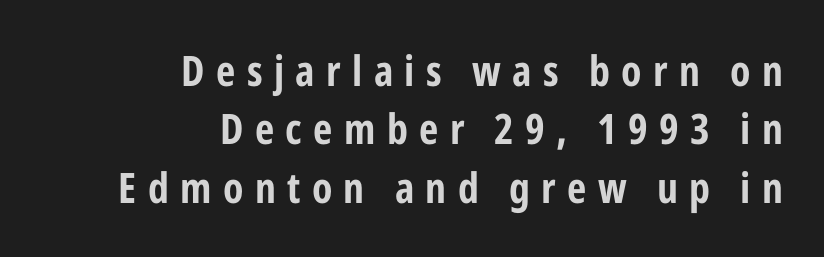
In terms of posture, this sample is upright. Each letter keeps its own natural width here, so spacing adapts to shape. The designer left line spacing at the default. Pretty heavy lettering here — definitely bold. A typesetter would label this face a sans. Words float on clear page, feet unadorned.
